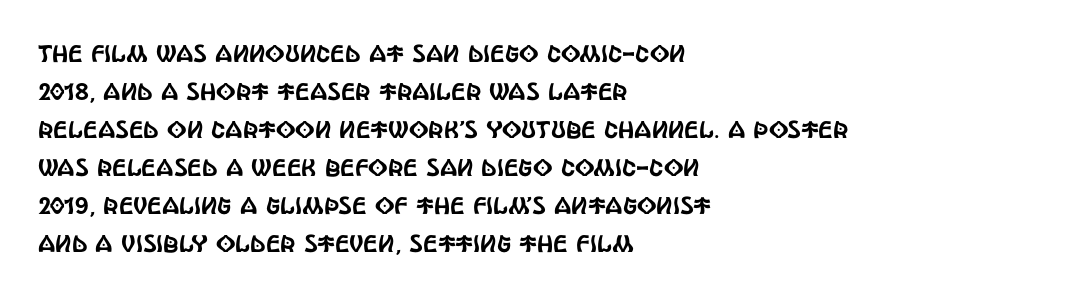
Q: Is the text italic (slanted)? A: No, it is upright.
Q: Is the text underlined? A: No.
Q: How is the paragraph aligned? A: Left-aligned.
Q: Is the spacing between letters normal or unusually wide? A: Normal.
Q: Is the spacing between lines tight, normal or loose? A: Normal.
